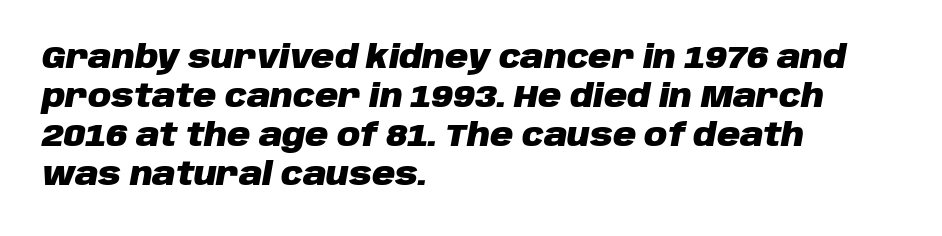
Q: Is the text bold? A: Yes.
Q: Is the text italic (slanted)? A: Yes, it leans right by about 10 degrees.
Q: Is the text underlined? A: No.
Q: How is the paragraph aligned? A: Left-aligned.
Q: Is the spacing between letters normal or unusually wide? A: Normal.
Q: Width (condensed, normal, or wide)? A: Normal.
Q: Stroke contrast? A: Low.
Q: x-height? A: Large.
Q: Monospaced? A: No.
